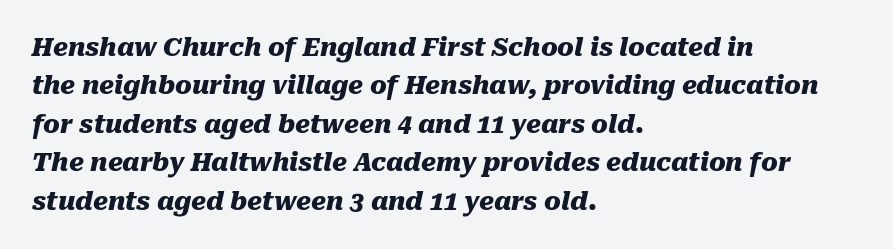
Q: Is the text bold? A: Yes.
Q: Is the text italic (slanted)? A: Yes, it leans right by about 10 degrees.
Q: Is the text underlined? A: No.
Q: How is the paragraph aligned? A: Left-aligned.
Q: Is the spacing between letters normal or unusually wide? A: Normal.
Q: Is the spacing between lines tight, normal or loose? A: Normal.
